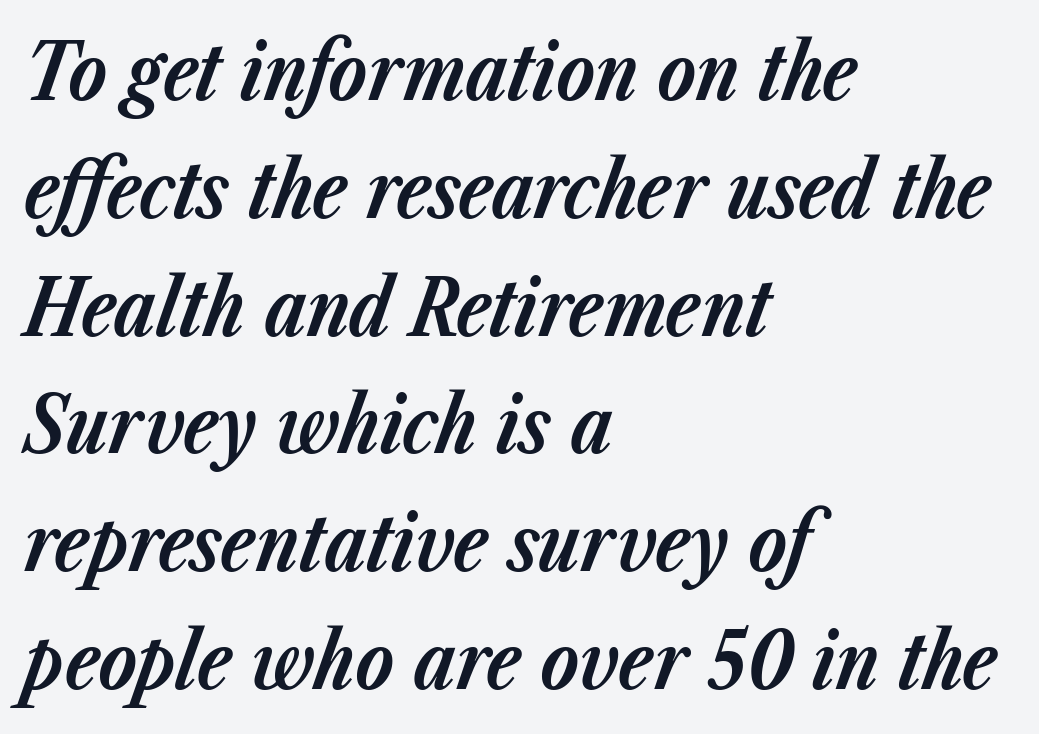
Q: Is the text bold? A: Yes.
Q: Is the text italic (slanted)? A: Yes, it leans right by about 23 degrees.
Q: Is the text underlined? A: No.
Q: How is the paragraph aligned? A: Left-aligned.
Q: Is the spacing between letters normal or unusually wide? A: Normal.
Q: Is the spacing between lines tight, normal or loose? A: Normal.
Q: Width (condensed, normal, or wide)? A: Normal.
Q: Stroke contrast? A: Low.
Q: x-height? A: Medium.
Q: Monospaced? A: No.
